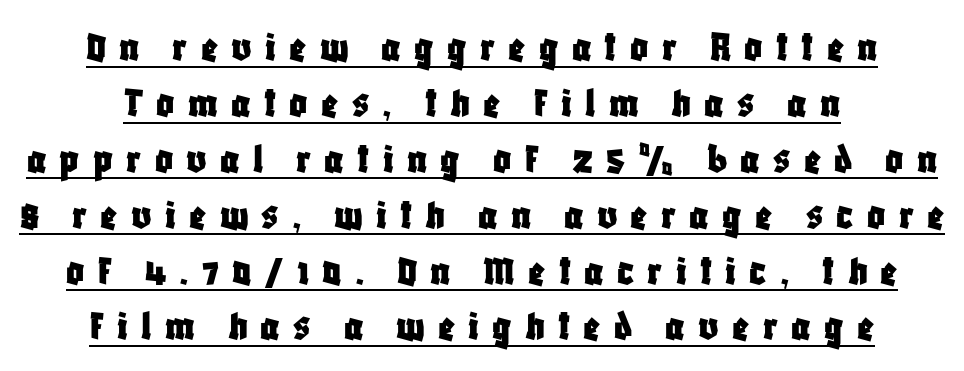
{"serif": "no", "italic": "no", "width": "condensed", "stroke_contrast": "low", "x_height": "large", "monospaced": "no", "underline": "yes", "align": "center", "line_spacing": "normal", "line_spacing_ratio": 1.27, "letter_spacing": "wide", "letter_spacing_em": 0.3, "glyph_px": 44}
